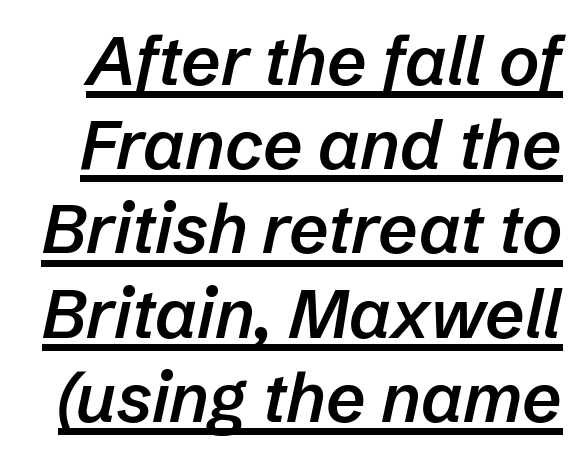
Q: Is the text bold? A: Semi-bold.
Q: Is the text italic (slanted)? A: Yes, it leans right by about 12 degrees.
Q: Is the text underlined? A: Yes.
Q: Is the spacing between letters normal or unusually wide? A: Normal.
Q: Width (condensed, normal, or wide)? A: Normal.
Q: Stroke contrast? A: Low.
Q: x-height? A: Medium.
Q: Monospaced? A: No.
